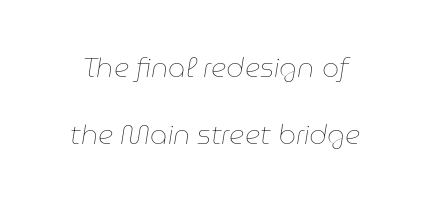
{"italic": "yes", "lean": "right", "slant_degrees": 9, "bold": "no", "underline": "no", "line_spacing": "loose", "line_spacing_ratio": 2.48, "letter_spacing": "normal", "letter_spacing_em": 0.0, "glyph_px": 27}
